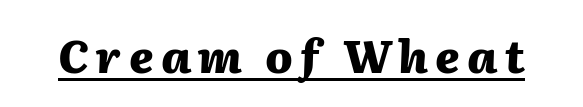
Q: Is the text bold? A: Yes.
Q: Is the text italic (slanted)? A: Yes, it leans right by about 2 degrees.
Q: Is the text underlined? A: Yes.
Q: Width (condensed, normal, or wide)? A: Normal.
Q: Stroke contrast? A: Medium.
Q: x-height? A: Medium.
Q: Monospaced? A: No.
